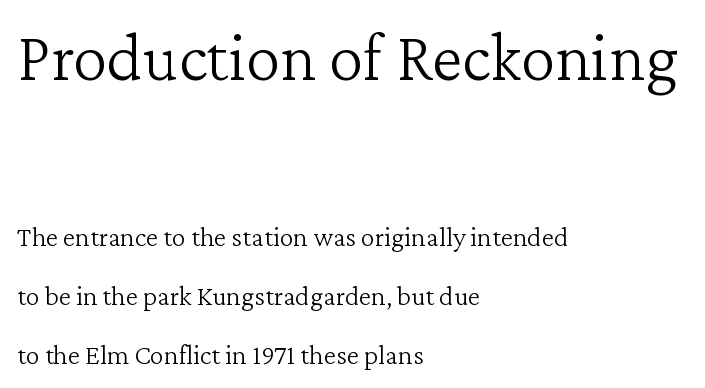
Q: Is the text bold? A: No.
Q: Is the text italic (slanted)? A: No, it is upright.
Q: Is the typeface a serif or a sans-serif typeface? A: Serif.
Q: Is the text underlined? A: No.
Q: How is the paragraph aligned? A: Left-aligned.
Q: Is the spacing between letters normal or unusually wide? A: Normal.
Q: Is the spacing between lines tight, normal or loose? A: Loose.
Q: Which block of text is set in a larger size, the first (top) or the second (bottom)? A: The first (top) one.
Q: Width (condensed, normal, or wide)? A: Normal.
Q: Stroke contrast? A: Low.
Q: x-height? A: Medium.
Q: Monospaced? A: No.
